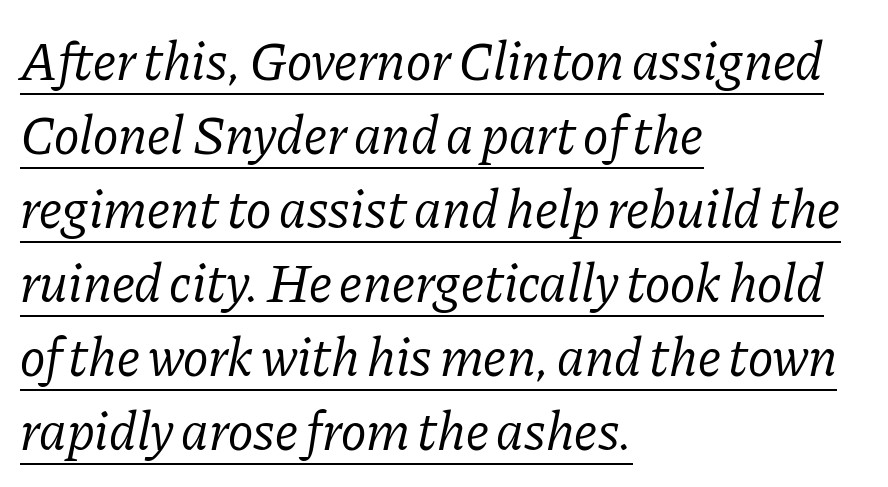
{"serif": "yes", "italic": "yes", "lean": "right", "slant_degrees": 11, "bold": "no", "weight": "regular", "width": "normal", "stroke_contrast": "low", "x_height": "medium", "monospaced": "no", "underline": "yes", "align": "left", "line_spacing": "normal", "line_spacing_ratio": 1.37, "letter_spacing": "normal", "letter_spacing_em": 0.0, "glyph_px": 54}
